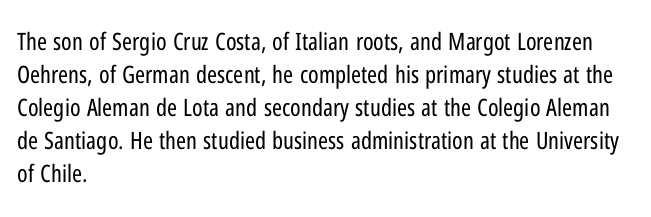
{"italic": "no", "bold": "no", "underline": "no", "align": "left", "line_spacing": "normal", "line_spacing_ratio": 1.37, "letter_spacing": "normal", "letter_spacing_em": 0.0, "glyph_px": 24}
